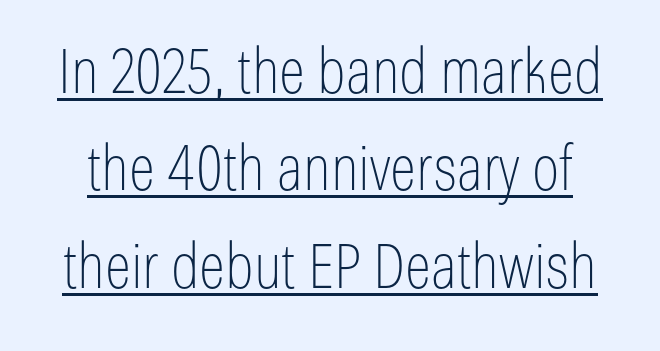
The image shows 62 px thin, condensed sans-serif type, upright; set normal line spacing (1.57x), normal letter spacing, underlined; low stroke contrast and a medium x-height.
